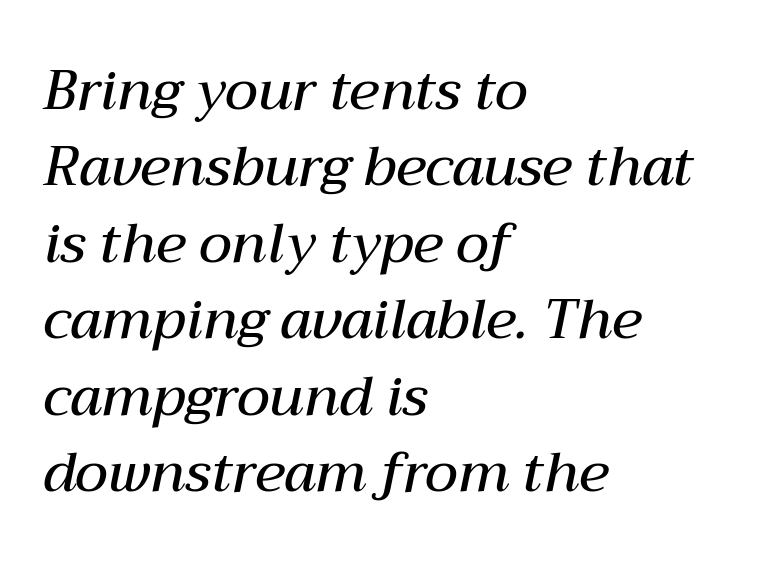
The image shows 55 px semibold type, italic (leaning right); set left-aligned, normal line spacing (1.39x), normal letter spacing, not underlined; medium stroke contrast and a medium x-height.
